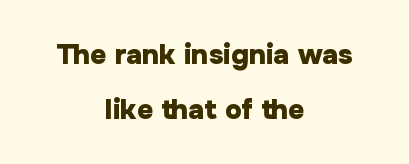
Proportional: the letters do not fall into vertical columns. The letters stand straight up with perfectly vertical stems. Here the glyphs are tracked normally, forming tight word shapes. What weight is shown? A full bold with thick strokes. A typesetter would call this leading open, well beyond the default.
